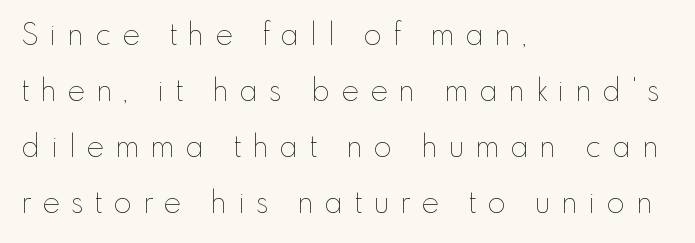
The image shows 30 px thin type, upright; set left-aligned, line spacing 1.87x, unusually wide letter spacing (+0.36 em), not underlined; low stroke contrast and a small x-height.
